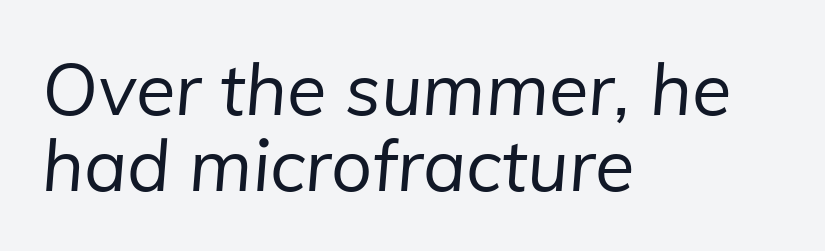
Q: Is the text bold? A: No.
Q: Is the typeface a serif or a sans-serif typeface? A: Sans-serif.
Q: Is the text underlined? A: No.
Q: How is the paragraph aligned? A: Left-aligned.
Q: Is the spacing between letters normal or unusually wide? A: Normal.
Q: Is the spacing between lines tight, normal or loose? A: Tight.
Q: Width (condensed, normal, or wide)? A: Normal.
Q: Stroke contrast? A: Low.
Q: x-height? A: Medium.
Q: Monospaced? A: No.
